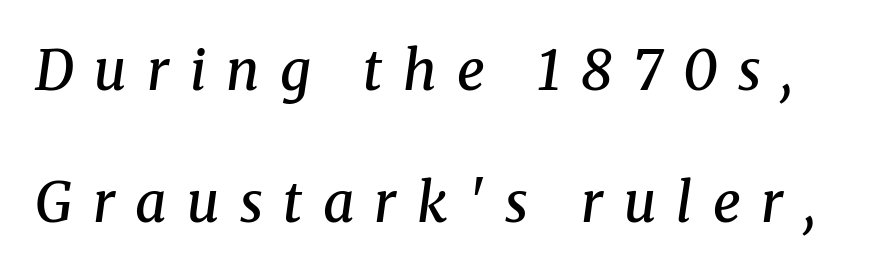
{"serif": "yes", "italic": "yes", "lean": "right", "slant_degrees": 8, "bold": "semi", "weight": "semibold", "width": "normal", "stroke_contrast": "medium", "x_height": "medium", "monospaced": "no", "underline": "no", "line_spacing": "loose", "line_spacing_ratio": 2.4, "letter_spacing": "wide", "letter_spacing_em": 0.37, "glyph_px": 55}
